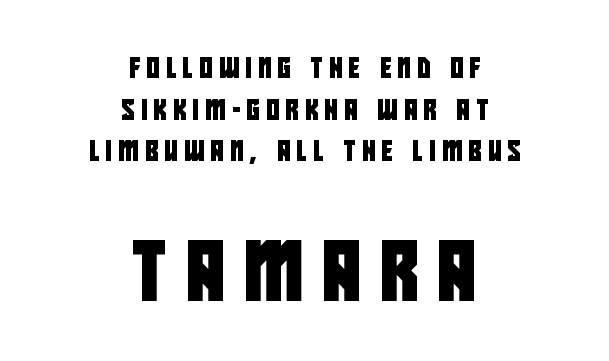
The image shows 59 px condensed sans-serif type; set centered, loose line spacing (2.08x), unusually wide letter spacing (+0.33 em), not underlined; the second (bottom) block is 2.95x larger; low stroke contrast and a large x-height.
